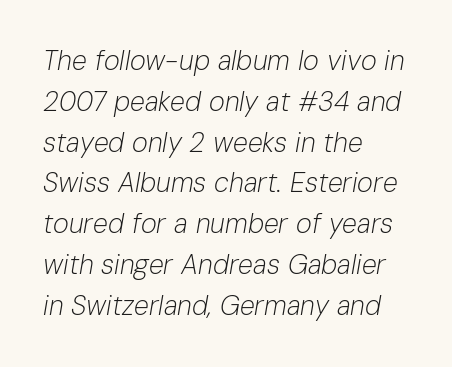
The image shows 27 px text type, italic (leaning right); set left-aligned, normal line spacing (1.51x), normal letter spacing, not underlined.
